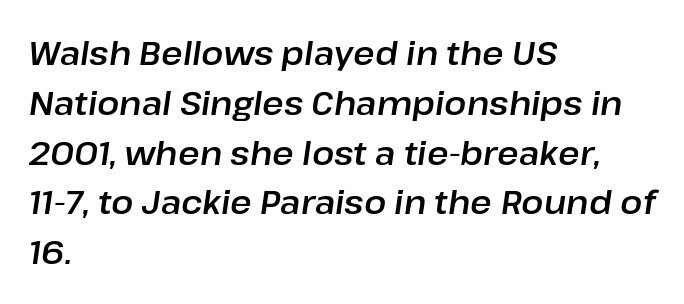
The image shows 33 px text type, italic (leaning right); set left-aligned, normal line spacing (1.51x), normal letter spacing, not underlined; low stroke contrast and a medium x-height.
